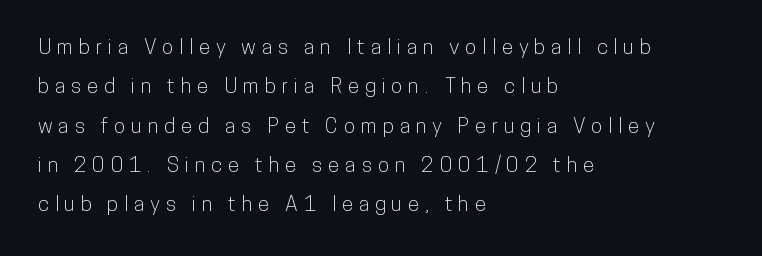
{"italic": "no", "underline": "no", "align": "left", "line_spacing_ratio": 1.87, "letter_spacing": "wide", "letter_spacing_em": 0.27, "glyph_px": 21}
